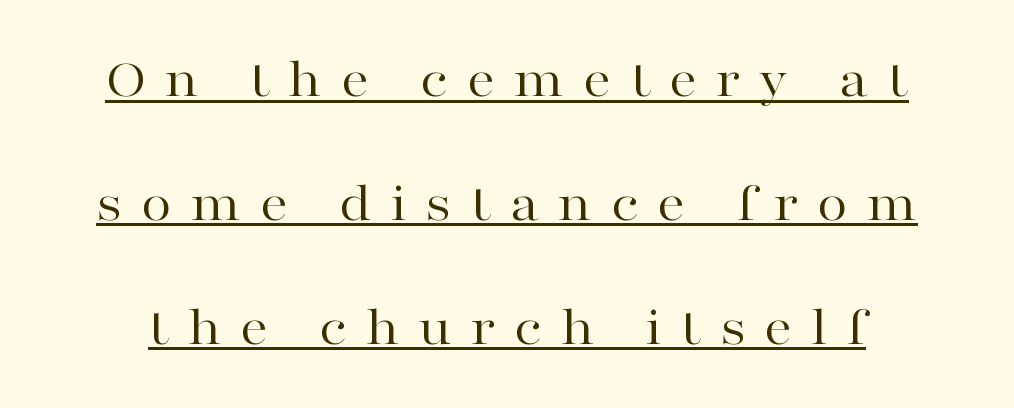
The image shows 56 px regular-weight, wide serif type, upright; set loose line spacing (2.21x), unusually wide letter spacing (+0.33 em), underlined; high stroke contrast and a medium x-height.
